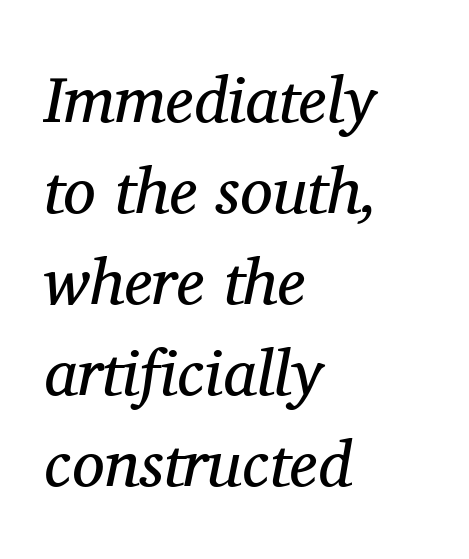
Q: Is the text bold? A: No.
Q: Is the text italic (slanted)? A: Yes, it leans right by about 11 degrees.
Q: Is the typeface a serif or a sans-serif typeface? A: Serif.
Q: Is the text underlined? A: No.
Q: How is the paragraph aligned? A: Left-aligned.
Q: Is the spacing between letters normal or unusually wide? A: Normal.
Q: Is the spacing between lines tight, normal or loose? A: Normal.
Q: Width (condensed, normal, or wide)? A: Normal.
Q: Stroke contrast? A: Medium.
Q: x-height? A: Medium.
Q: Monospaced? A: No.
